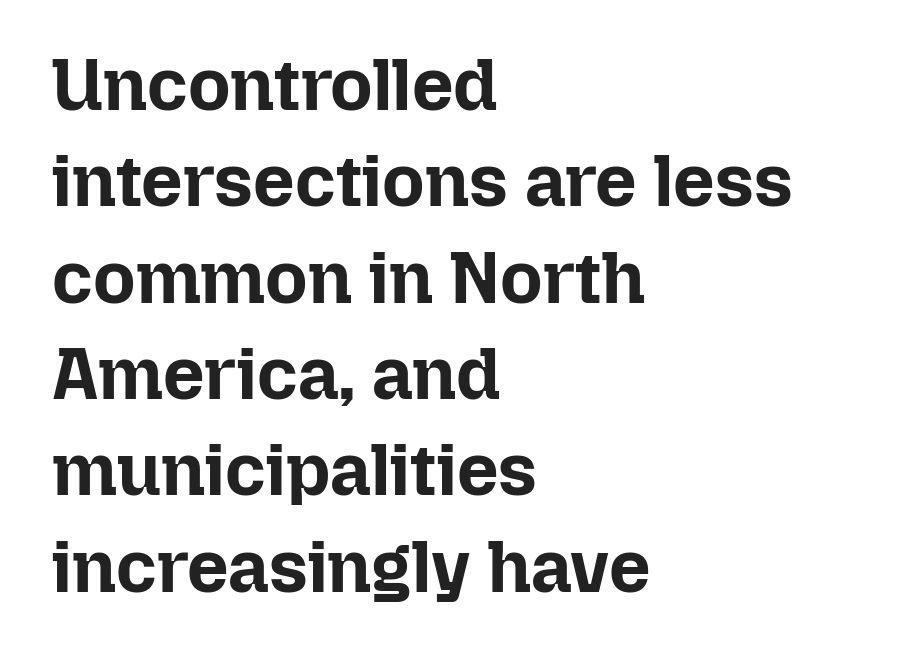
Which margin do the lines hug? The left one — the right edge is uneven. Does the lettering tilt? It doesn't — this is upright. Underlining? Definitely not there. The rendering uses a moderate line-height, typical for paragraphs. The face used here is proportionally spaced, like ordinary book or web type.
